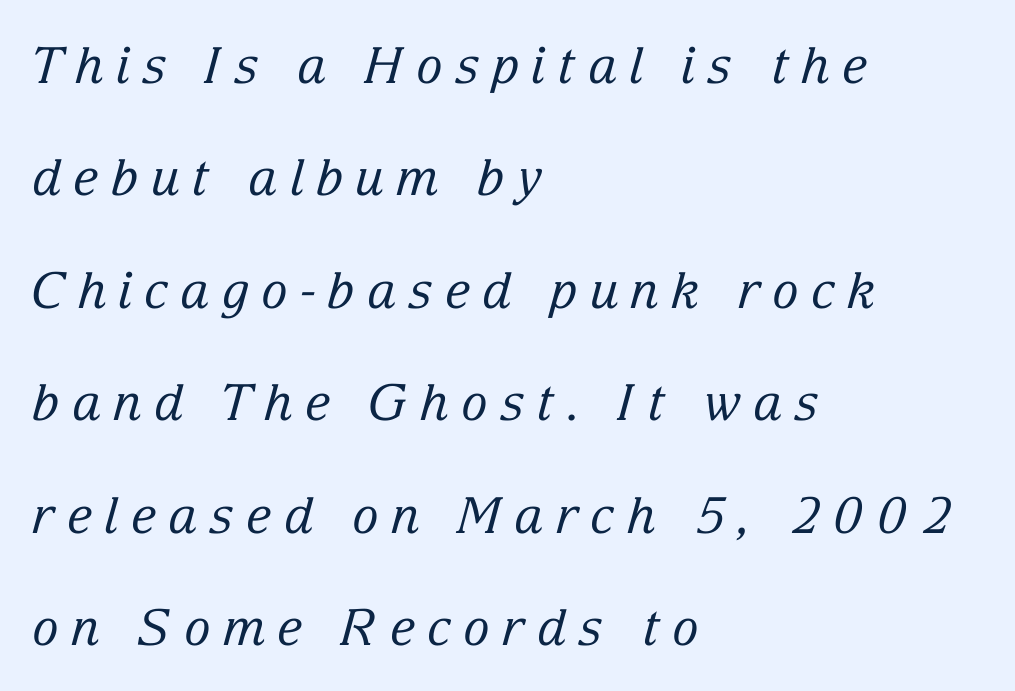
The image shows 50 px regular-weight serif type, italic (leaning right); set left-aligned, loose line spacing (2.25x), unusually wide letter spacing (+0.24 em), not underlined; low stroke contrast and a medium x-height.
